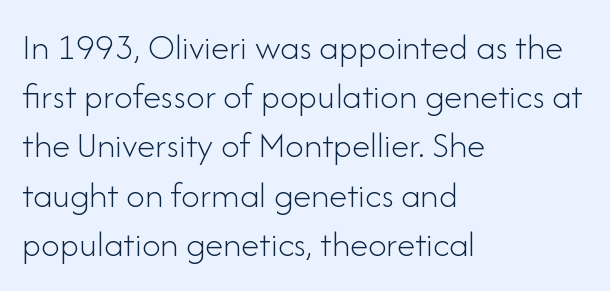
{"serif": "no", "italic": "no", "bold": "no", "weight": "light", "width": "normal", "stroke_contrast": "low", "x_height": "small", "monospaced": "no", "underline": "no", "align": "left", "line_spacing": "normal", "line_spacing_ratio": 1.33, "letter_spacing": "normal", "letter_spacing_em": 0.0, "glyph_px": 37}
